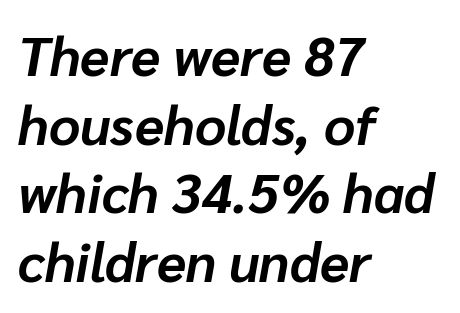
Q: Is the text bold? A: Yes.
Q: Is the text italic (slanted)? A: Yes, it leans right by about 10 degrees.
Q: Is the text underlined? A: No.
Q: How is the paragraph aligned? A: Left-aligned.
Q: Is the spacing between letters normal or unusually wide? A: Normal.
Q: Is the spacing between lines tight, normal or loose? A: Normal.
Q: Width (condensed, normal, or wide)? A: Normal.
Q: Stroke contrast? A: Low.
Q: x-height? A: Medium.
Q: Monospaced? A: No.
